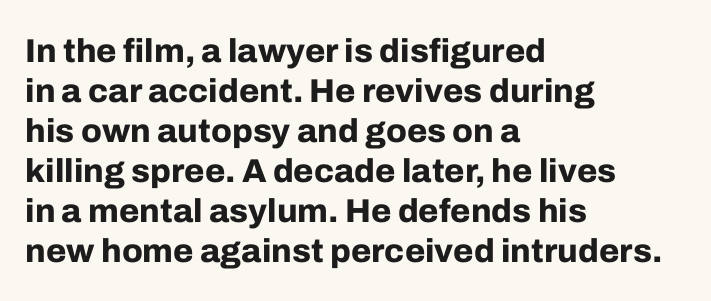
Q: Is the text bold? A: Yes.
Q: Is the text italic (slanted)? A: No, it is upright.
Q: Is the typeface a serif or a sans-serif typeface? A: Sans-serif.
Q: Is the text underlined? A: No.
Q: How is the paragraph aligned? A: Left-aligned.
Q: Is the spacing between letters normal or unusually wide? A: Normal.
Q: Width (condensed, normal, or wide)? A: Normal.
Q: Stroke contrast? A: Low.
Q: x-height? A: Medium.
Q: Monospaced? A: No.
